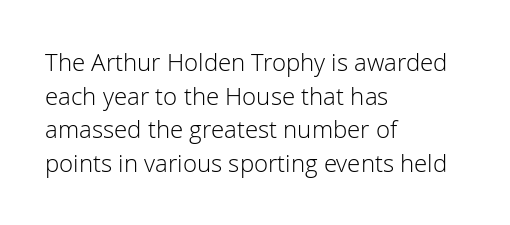
Q: Is the text bold? A: No.
Q: Is the text italic (slanted)? A: No, it is upright.
Q: Is the text underlined? A: No.
Q: How is the paragraph aligned? A: Left-aligned.
Q: Is the spacing between letters normal or unusually wide? A: Normal.
Q: Is the spacing between lines tight, normal or loose? A: Normal.
